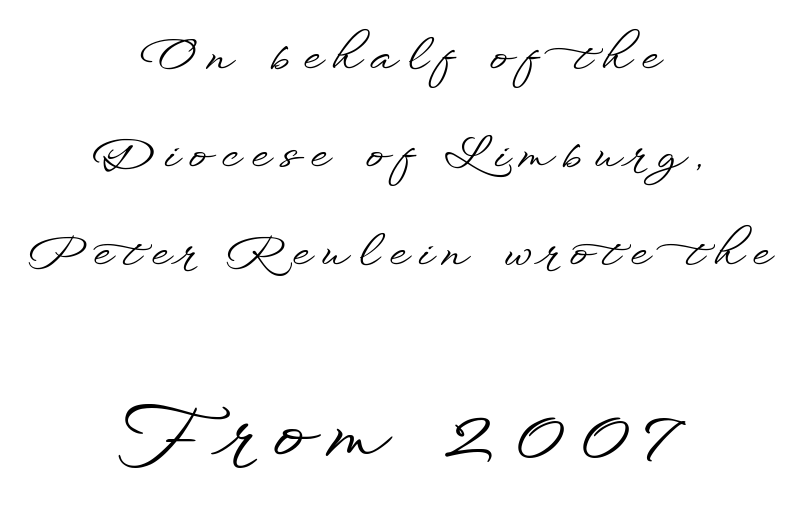
Q: Is the text italic (slanted)? A: Yes.
Q: Is the typeface a serif or a sans-serif typeface? A: Sans-serif.
Q: Is the text underlined? A: No.
Q: How is the paragraph aligned? A: Centered.
Q: Is the spacing between letters normal or unusually wide? A: Unusually wide.
Q: Is the spacing between lines tight, normal or loose? A: Loose.
Q: Which block of text is set in a larger size, the first (top) or the second (bottom)? A: The second (bottom) one.
Q: Width (condensed, normal, or wide)? A: Wide.
Q: Stroke contrast? A: Low.
Q: x-height? A: Small.
Q: Monospaced? A: No.
